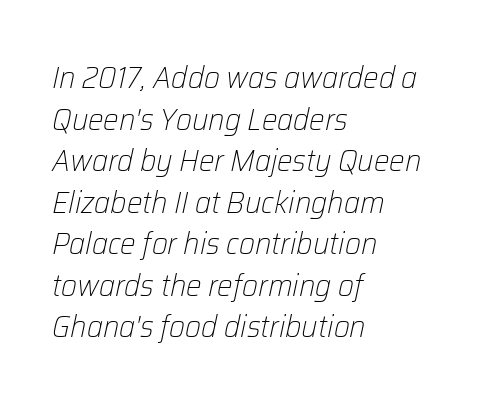
Q: Is the text bold? A: No.
Q: Is the text italic (slanted)? A: Yes, it leans right by about 12 degrees.
Q: Is the text underlined? A: No.
Q: How is the paragraph aligned? A: Left-aligned.
Q: Is the spacing between letters normal or unusually wide? A: Normal.
Q: Is the spacing between lines tight, normal or loose? A: Normal.
Q: Width (condensed, normal, or wide)? A: Normal.
Q: Stroke contrast? A: Low.
Q: x-height? A: Medium.
Q: Monospaced? A: No.
